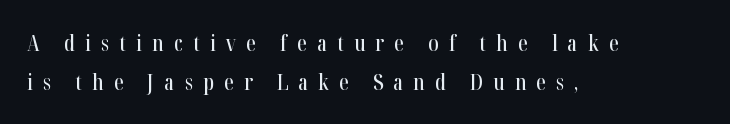
The image shows 22 px text type, upright; set left-aligned, line spacing 1.76x, unusually wide letter spacing (+0.46 em), not underlined.
